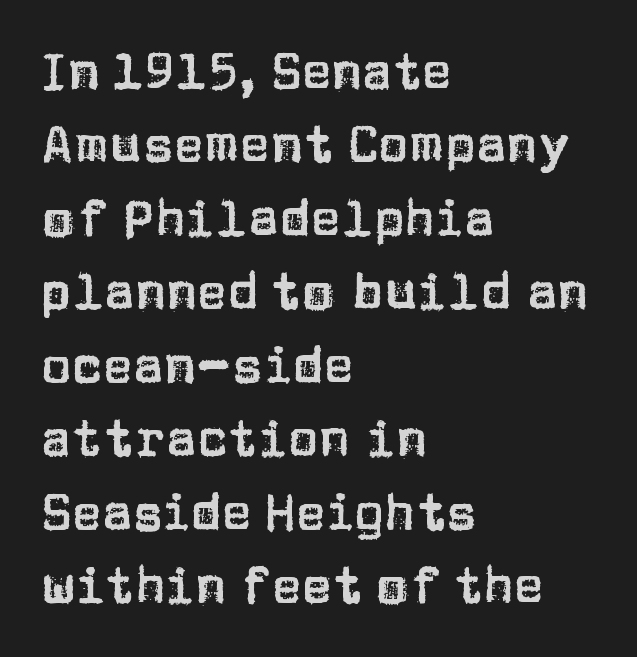
Note the varied advance widths — an 'i' is clearly narrower than an 'm'. Regarding leading, the lines here are spaced in the standard way. No italicization has been applied; the sample stays upright. Grotesque or geometric, the face here clearly has no serifs.
